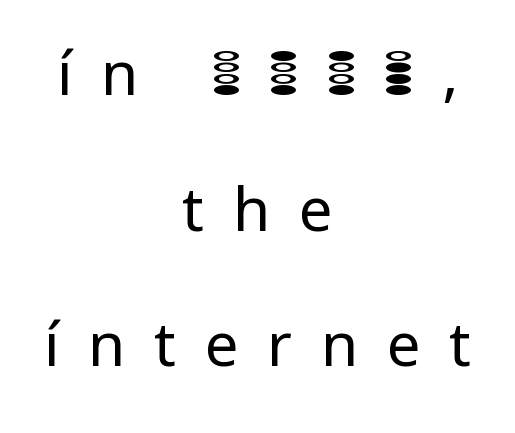
{"serif": "no", "italic": "no", "bold": "no", "weight": "regular", "width": "normal", "stroke_contrast": "low", "x_height": "medium", "monospaced": "no", "underline": "no", "align": "center", "line_spacing": "loose", "line_spacing_ratio": 2.26, "letter_spacing": "wide", "letter_spacing_em": 0.48, "glyph_px": 60}
